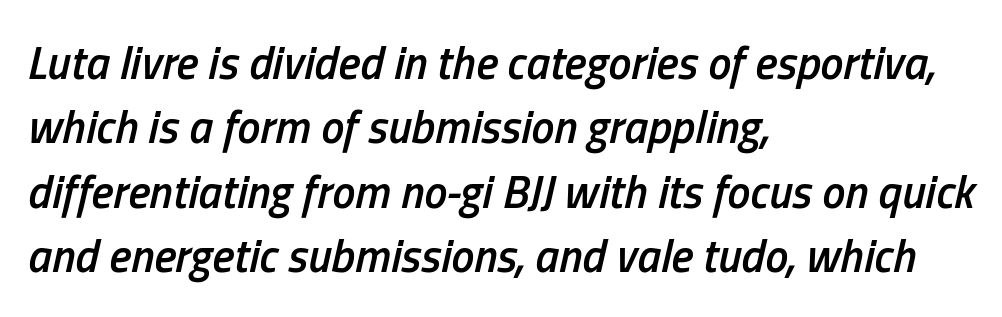
Q: Is the text bold? A: Semi-bold.
Q: Is the text italic (slanted)? A: Yes, it leans right by about 13 degrees.
Q: Is the text underlined? A: No.
Q: How is the paragraph aligned? A: Left-aligned.
Q: Is the spacing between letters normal or unusually wide? A: Normal.
Q: Is the spacing between lines tight, normal or loose? A: Normal.
Q: Width (condensed, normal, or wide)? A: Condensed.
Q: Stroke contrast? A: Low.
Q: x-height? A: Medium.
Q: Monospaced? A: No.
